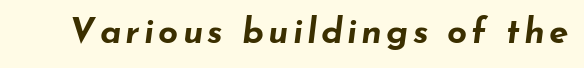
The image shows 35 px bold, wide type, italic (leaning right); set not underlined; low stroke contrast and a small x-height.
